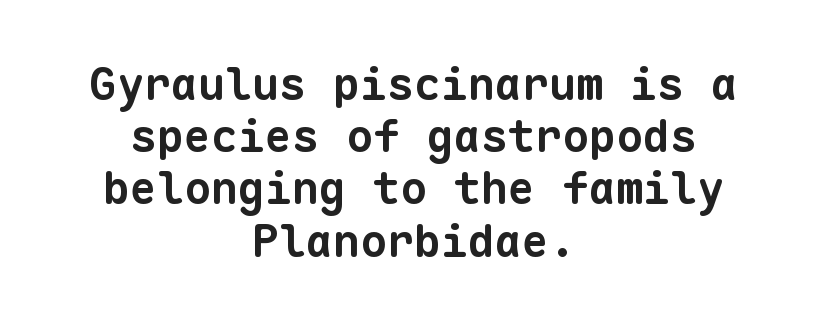
The image shows 45 px bold sans-serif type, monospaced; set centered, line spacing 1.16x, normal letter spacing, not underlined; low stroke contrast and a medium x-height.
